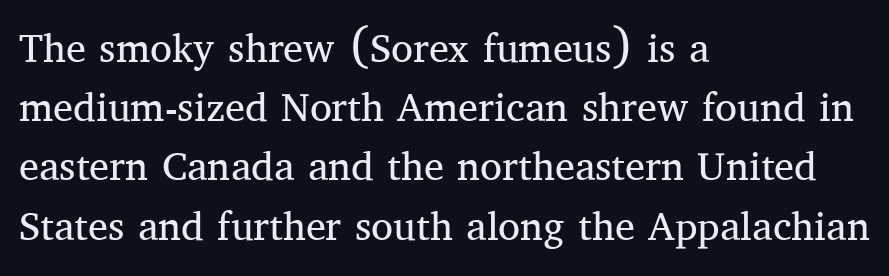
Small tapered or slab feet sit at the stroke ends, so this counts as serif. Each letter keeps its own natural width here, so spacing adapts to shape. The vertical gap from one line to the next is medium. No extra tracking has been applied to these lines. The setting favours the left margin, as ordinary paragraphs usually do.
